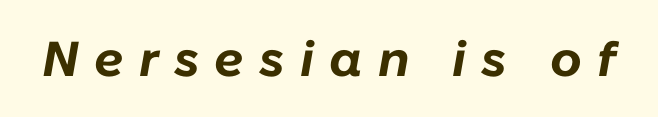
The image shows 49 px bold type, italic (leaning right); set unusually wide letter spacing (+0.31 em), not underlined; low stroke contrast and a medium x-height.
